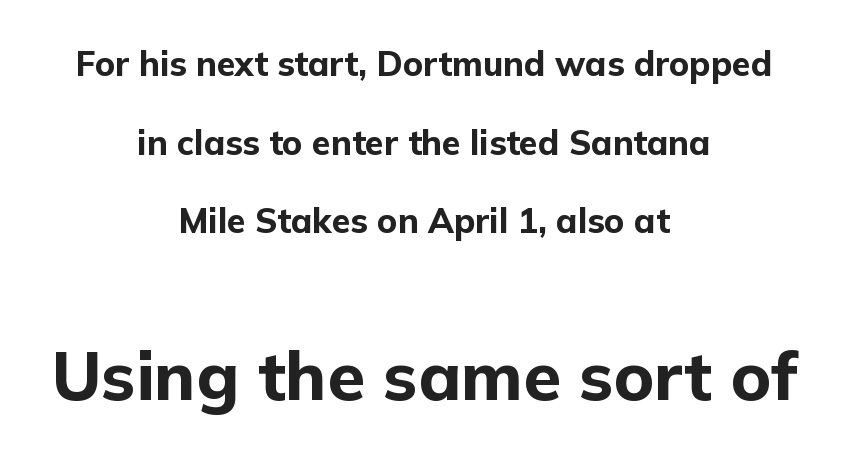
This rendering uses center alignment, leaving both contours irregular but symmetric. Baseline-to-baseline distance is far greater than the letter height. The rendering uses natural spacing where letterforms have individual widths. Honestly, there is no underline to notice here at all.
